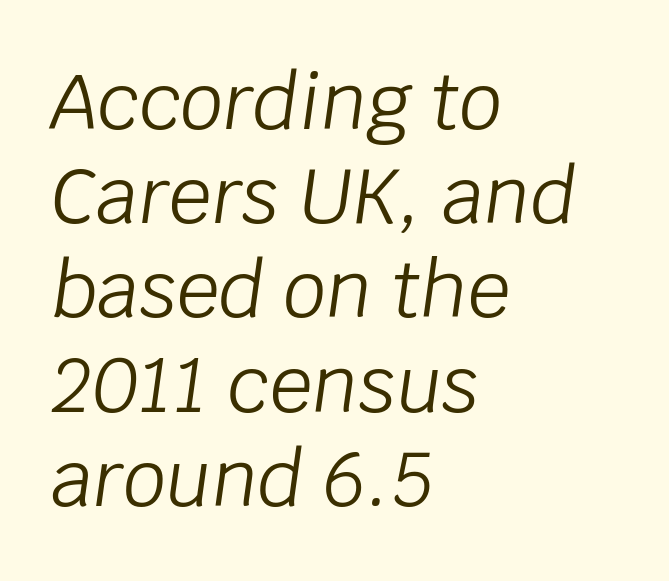
The image shows 76 px light type, italic (leaning right); set left-aligned, line spacing 1.24x, normal letter spacing, not underlined; low stroke contrast and a large x-height.
